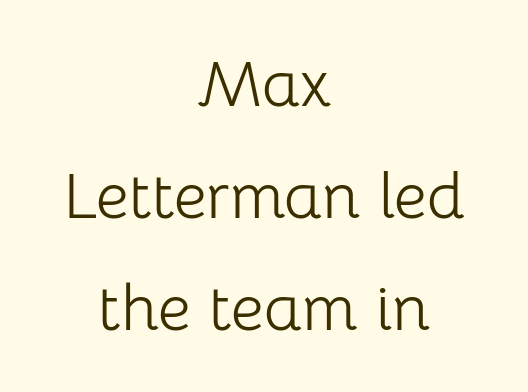
Q: Is the text bold? A: No.
Q: Is the text italic (slanted)? A: No, it is upright.
Q: Is the typeface a serif or a sans-serif typeface? A: Sans-serif.
Q: Is the text underlined? A: No.
Q: How is the paragraph aligned? A: Centered.
Q: Is the spacing between letters normal or unusually wide? A: Normal.
Q: Width (condensed, normal, or wide)? A: Normal.
Q: Stroke contrast? A: Low.
Q: x-height? A: Medium.
Q: Monospaced? A: No.
